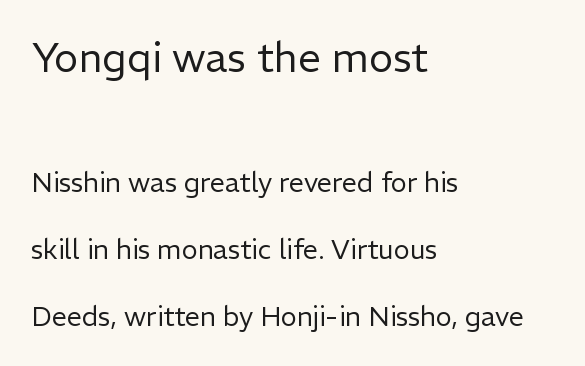
Q: Is the text bold? A: No.
Q: Is the text italic (slanted)? A: No, it is upright.
Q: Is the typeface a serif or a sans-serif typeface? A: Sans-serif.
Q: Is the text underlined? A: No.
Q: How is the paragraph aligned? A: Left-aligned.
Q: Is the spacing between letters normal or unusually wide? A: Normal.
Q: Is the spacing between lines tight, normal or loose? A: Loose.
Q: Which block of text is set in a larger size, the first (top) or the second (bottom)? A: The first (top) one.
Q: Width (condensed, normal, or wide)? A: Normal.
Q: Stroke contrast? A: Low.
Q: x-height? A: Medium.
Q: Monospaced? A: No.
